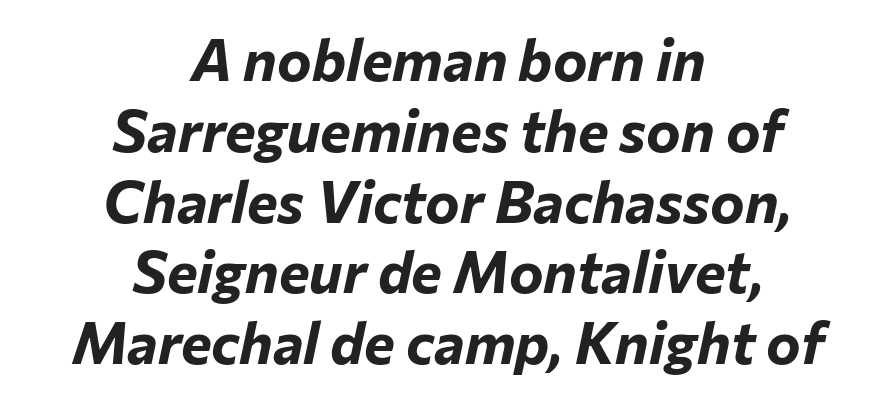
Compared with ordinary roman type, these characters are visibly tilted. Note the varied advance widths — an 'i' is clearly narrower than an 'm'. Each word holds together tightly as a unit, with standard inter-letter gaps. The space beneath each line is pristine and unruled.
